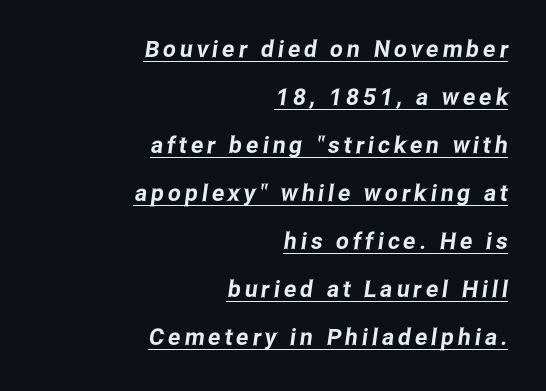
The image shows 23 px text type; set right-aligned, loose line spacing (2.09x), underlined.
